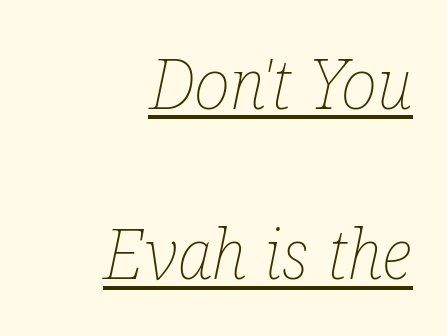
{"italic": "yes", "lean": "right", "slant_degrees": 12, "bold": "no", "weight": "thin", "width": "condensed", "stroke_contrast": "low", "x_height": "medium", "monospaced": "no", "underline": "yes", "align": "right", "line_spacing": "loose", "line_spacing_ratio": 2.47, "letter_spacing": "normal", "letter_spacing_em": 0.0, "glyph_px": 69}
